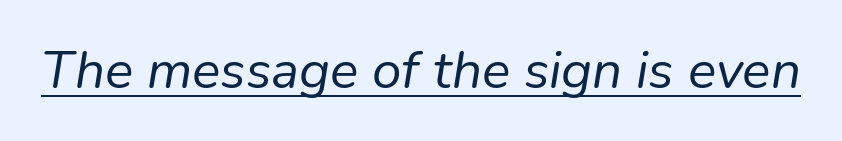
Q: Is the text bold? A: No.
Q: Is the text italic (slanted)? A: Yes, it leans right by about 9 degrees.
Q: Is the text underlined? A: Yes.
Q: Is the spacing between letters normal or unusually wide? A: Normal.
Q: Width (condensed, normal, or wide)? A: Normal.
Q: Stroke contrast? A: Low.
Q: x-height? A: Medium.
Q: Monospaced? A: No.
